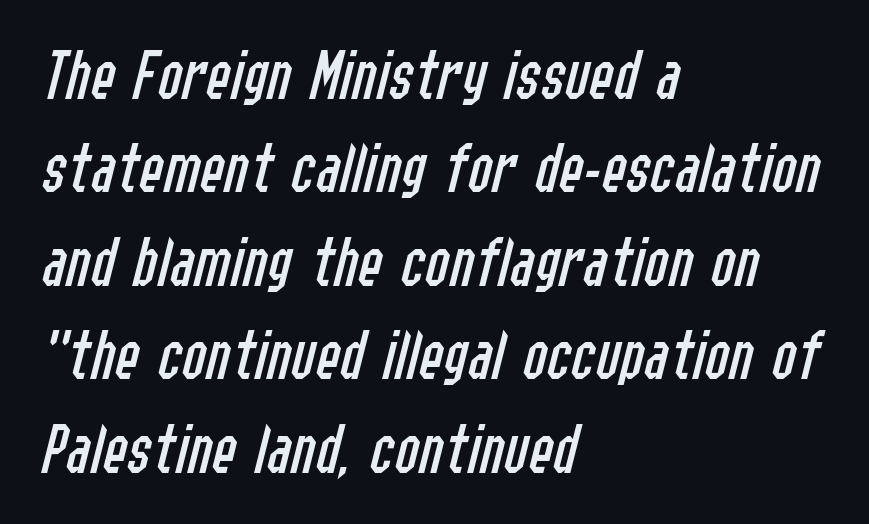
Horizontally, the lines are justified to the leading edge only. A light-to-regular cut is what we see here. Tracking here is standard; glyphs follow each other at the usual distance. This block has exactly the height ordinary leading produces. Emphasis-style slanted type is in use. These lines are rendered in a variable-pitch font.
